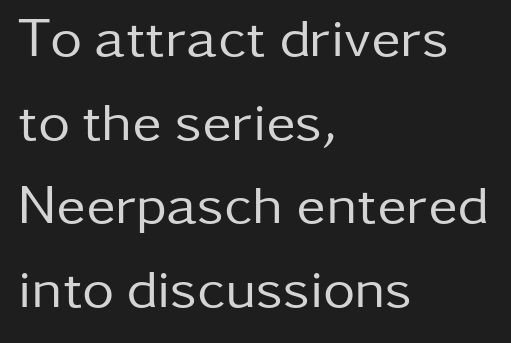
Q: Is the text bold? A: No.
Q: Is the text italic (slanted)? A: No, it is upright.
Q: Is the typeface a serif or a sans-serif typeface? A: Sans-serif.
Q: Is the text underlined? A: No.
Q: How is the paragraph aligned? A: Left-aligned.
Q: Is the spacing between letters normal or unusually wide? A: Normal.
Q: Is the spacing between lines tight, normal or loose? A: Normal.
Q: Width (condensed, normal, or wide)? A: Normal.
Q: Stroke contrast? A: Low.
Q: x-height? A: Medium.
Q: Monospaced? A: No.
